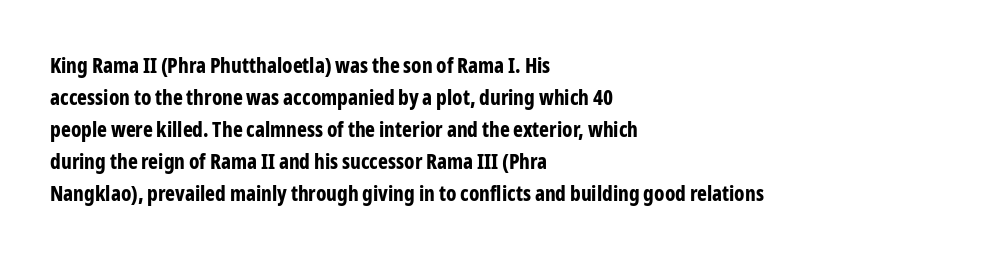
{"italic": "no", "bold": "yes", "underline": "no", "align": "left", "line_spacing": "normal", "line_spacing_ratio": 1.52, "letter_spacing": "normal", "letter_spacing_em": 0.0, "glyph_px": 21}
